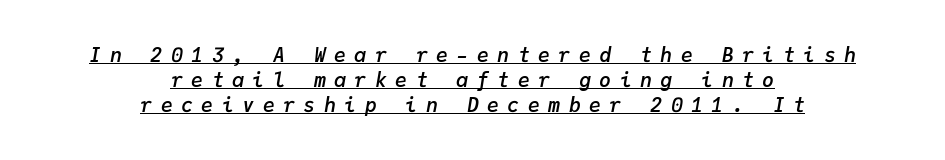
As a designer I'd log this as weight 600, semibold. The rag falls on both sides of this text block equally. Decoration check: the copy is underlined. The lettering tilts uniformly, giving the passage an italic look. Compared with typical body copy, the letter spacing here is much looser.
